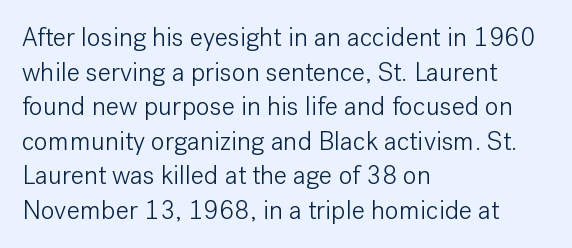
No chunkiness to these letters — they're not bold. A classic flush-left, rag-right setting is used for this passage. One glance says typical: line gaps are just what's usual. The letters sit at their default tracking, neither squeezed nor spread.
